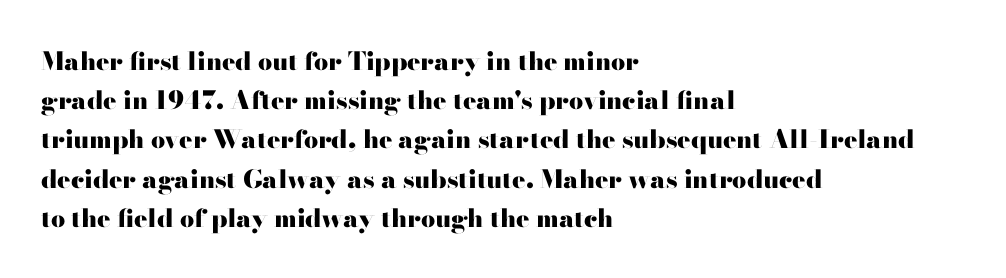
There is no visible air inserted between adjacent glyphs. This sample is left-justified, so line endings fall wherever the words run out. Normally led — the rows are evenly, conventionally spaced. The lettering holds an erect, upright posture throughout.
